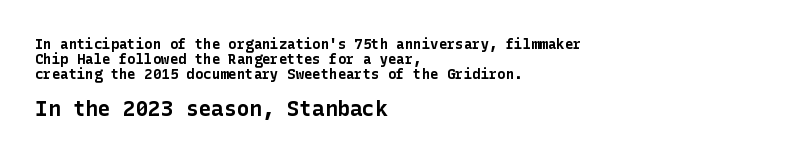
Q: Is the text bold? A: Yes.
Q: Is the text italic (slanted)? A: No, it is upright.
Q: Is the text underlined? A: No.
Q: How is the paragraph aligned? A: Left-aligned.
Q: Is the spacing between letters normal or unusually wide? A: Normal.
Q: Is the spacing between lines tight, normal or loose? A: Tight.
Q: Which block of text is set in a larger size, the first (top) or the second (bottom)? A: The second (bottom) one.
